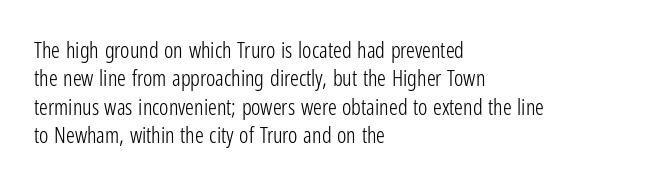
{"italic": "no", "bold": "no", "underline": "no", "align": "left", "line_spacing": "normal", "line_spacing_ratio": 1.29, "letter_spacing": "normal", "letter_spacing_em": 0.0, "glyph_px": 22}
